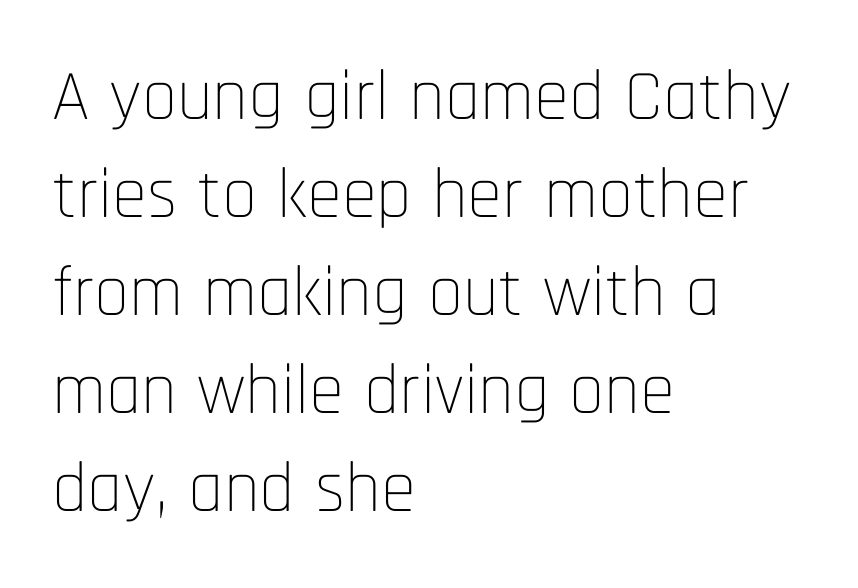
To sum up the face: it is a sans, with no serifs. Tracking value appears to be zero — textbook default spacing. It's the straight-up-and-down kind of type. Caption: multi-line text, flush left, ragged right.
